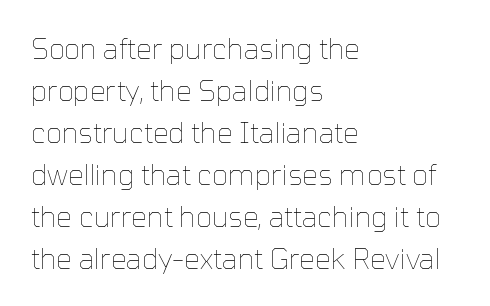
You could not count columns in this text — the font is proportionally spaced. The rendering uses a moderate line-height, typical for paragraphs. Each line starts at the same left margin while the right side varies. Italic: no, the glyphs are upright roman. Only glyphs here, with clear space below each row. Compared with typical body copy, the letter spacing here is the same.
